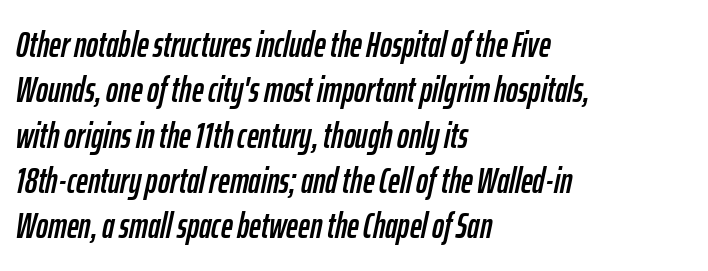
The image shows 36 px condensed type, italic (leaning right); set left-aligned, normal line spacing (1.26x), normal letter spacing, not underlined; low stroke contrast and a medium x-height.
